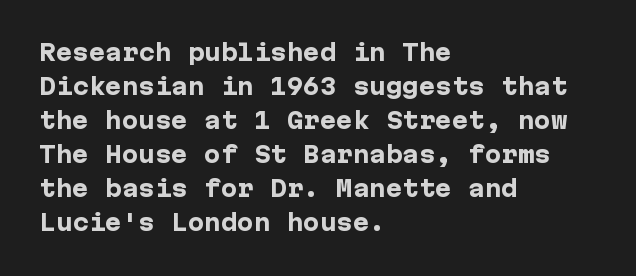
Q: Is the text bold? A: Yes.
Q: Is the text italic (slanted)? A: No, it is upright.
Q: Is the text underlined? A: No.
Q: How is the paragraph aligned? A: Left-aligned.
Q: Is the spacing between letters normal or unusually wide? A: Normal.
Q: Is the spacing between lines tight, normal or loose? A: Normal.
